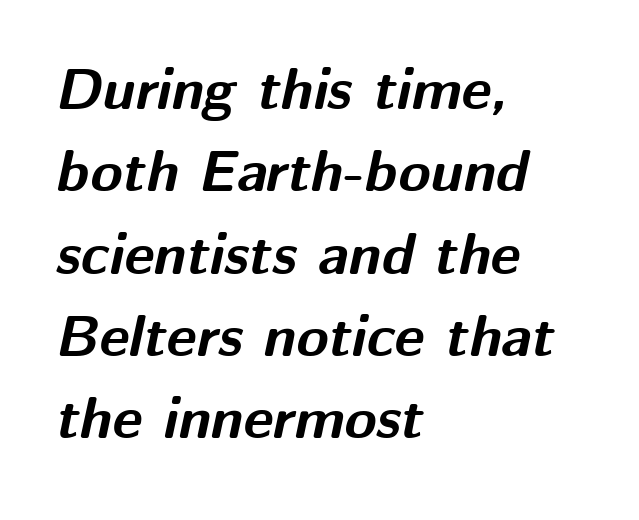
Q: Is the text bold? A: Yes.
Q: Is the text italic (slanted)? A: Yes, it leans right by about 12 degrees.
Q: Is the text underlined? A: No.
Q: How is the paragraph aligned? A: Left-aligned.
Q: Is the spacing between letters normal or unusually wide? A: Normal.
Q: Is the spacing between lines tight, normal or loose? A: Normal.
Q: Width (condensed, normal, or wide)? A: Normal.
Q: Stroke contrast? A: Medium.
Q: x-height? A: Medium.
Q: Monospaced? A: No.
